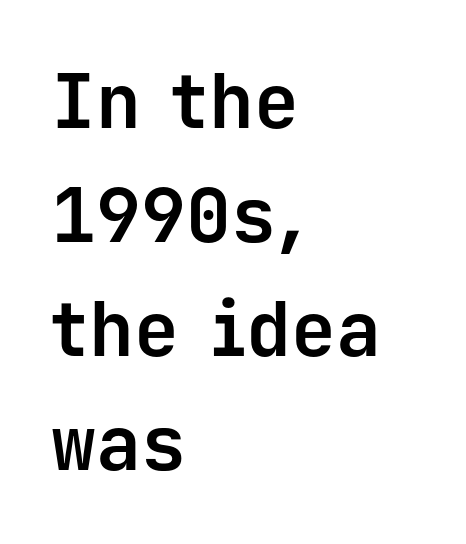
{"serif": "no", "italic": "no", "bold": "yes", "weight": "bold", "width": "normal", "stroke_contrast": "low", "x_height": "medium", "monospaced": "yes", "underline": "no", "align": "left", "line_spacing": "normal", "line_spacing_ratio": 1.52, "letter_spacing": "normal", "letter_spacing_em": 0.0, "glyph_px": 75}
